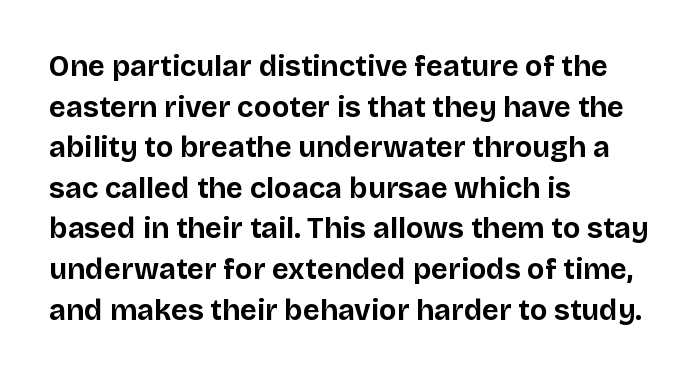
{"serif": "no", "italic": "no", "bold": "yes", "weight": "bold", "width": "normal", "stroke_contrast": "low", "x_height": "large", "monospaced": "no", "underline": "no", "align": "left", "line_spacing": "normal", "line_spacing_ratio": 1.4, "letter_spacing": "normal", "letter_spacing_em": 0.0, "glyph_px": 29}
